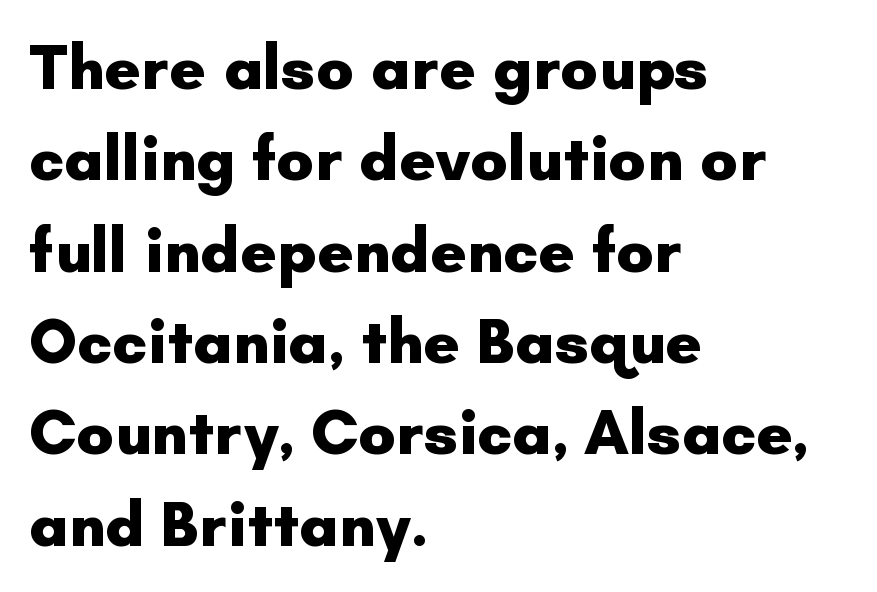
Q: Is the text bold? A: Yes.
Q: Is the text italic (slanted)? A: No, it is upright.
Q: Is the typeface a serif or a sans-serif typeface? A: Sans-serif.
Q: Is the text underlined? A: No.
Q: How is the paragraph aligned? A: Left-aligned.
Q: Is the spacing between letters normal or unusually wide? A: Normal.
Q: Is the spacing between lines tight, normal or loose? A: Normal.
Q: Width (condensed, normal, or wide)? A: Normal.
Q: Stroke contrast? A: Low.
Q: x-height? A: Small.
Q: Monospaced? A: No.
